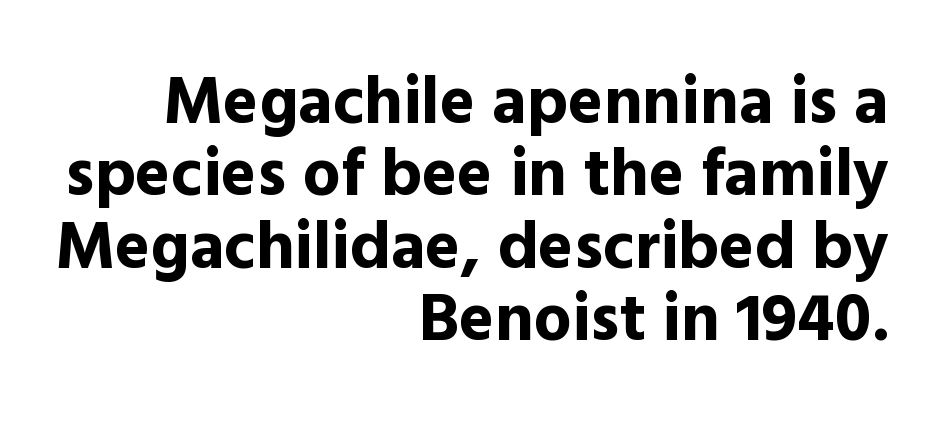
The image shows 67 px bold sans-serif type, upright; set right-aligned, tight line spacing (1.08x), normal letter spacing, not underlined; a medium x-height.
